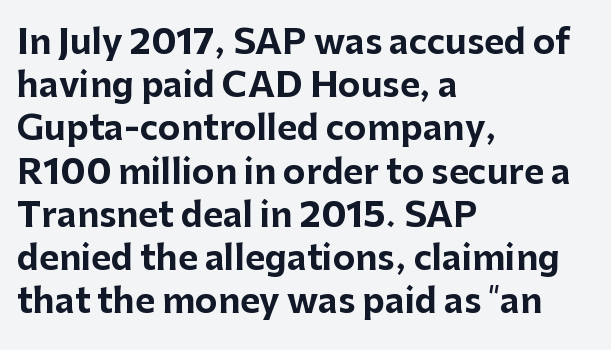
{"serif": "no", "italic": "no", "bold": "yes", "weight": "bold", "width": "normal", "stroke_contrast": "low", "x_height": "medium", "monospaced": "no", "underline": "no", "align": "left", "line_spacing": "normal", "line_spacing_ratio": 1.27, "letter_spacing": "normal", "letter_spacing_em": 0.0, "glyph_px": 34}
